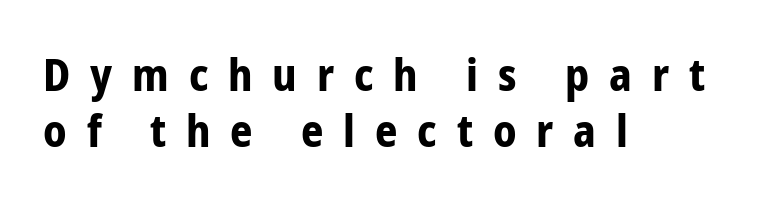
Q: Is the text bold? A: Yes.
Q: Is the text italic (slanted)? A: No, it is upright.
Q: Is the typeface a serif or a sans-serif typeface? A: Sans-serif.
Q: Is the text underlined? A: No.
Q: How is the paragraph aligned? A: Left-aligned.
Q: Is the spacing between letters normal or unusually wide? A: Unusually wide.
Q: Is the spacing between lines tight, normal or loose? A: Normal.
Q: Width (condensed, normal, or wide)? A: Condensed.
Q: Stroke contrast? A: Low.
Q: x-height? A: Medium.
Q: Monospaced? A: No.
